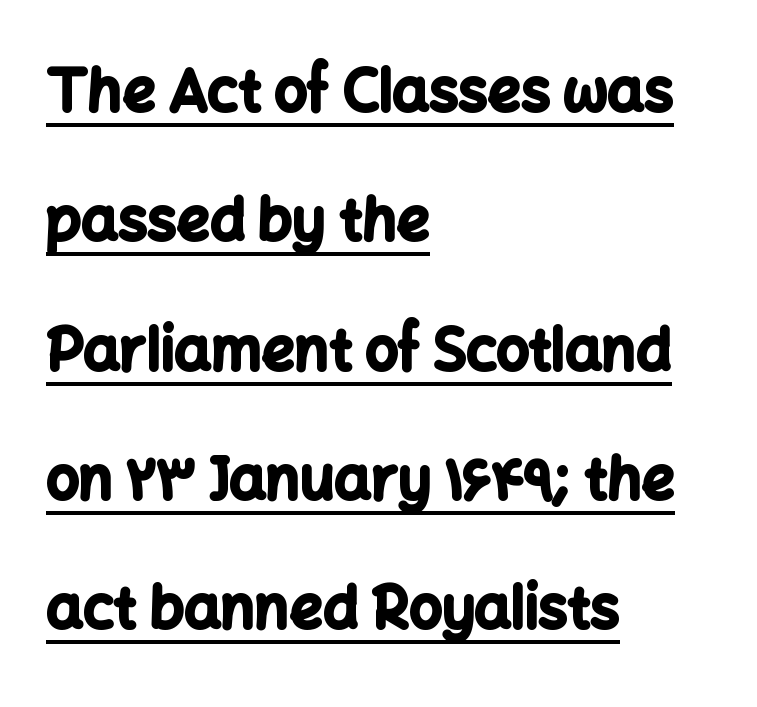
{"serif": "no", "italic": "no", "bold": "yes", "weight": "bold", "width": "normal", "stroke_contrast": "low", "x_height": "medium", "monospaced": "no", "underline": "yes", "align": "left", "line_spacing": "loose", "line_spacing_ratio": 2.23, "letter_spacing": "normal", "letter_spacing_em": 0.0, "glyph_px": 58}
